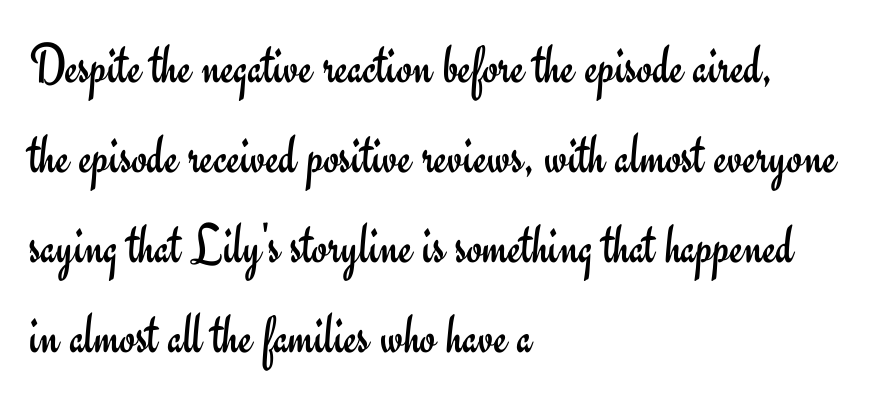
The image shows 57 px regular-weight sans-serif type; set left-aligned, normal line spacing (1.58x), normal letter spacing, not underlined; low stroke contrast and a small x-height.
